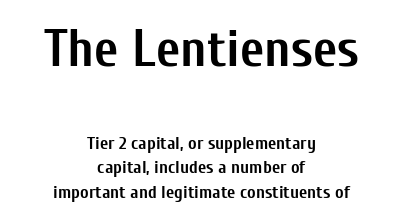
The image shows 53 px semibold, condensed sans-serif type, upright; set centered, normal line spacing (1.35x), normal letter spacing, not underlined; the first (top) block is 2.94x larger; low stroke contrast and a medium x-height.
